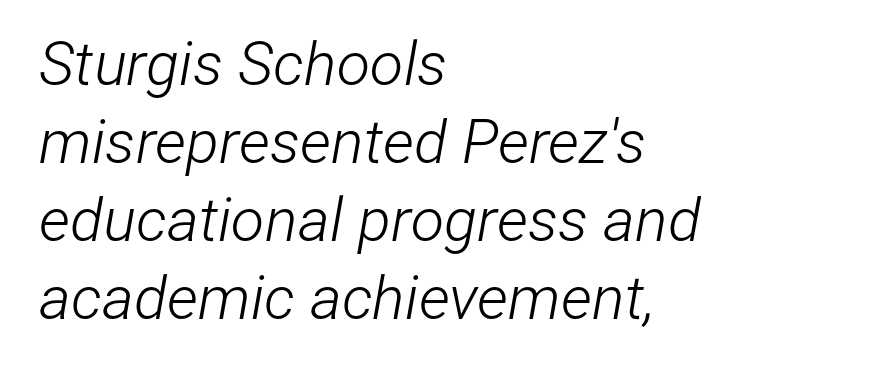
{"italic": "yes", "lean": "right", "slant_degrees": 12, "bold": "no", "weight": "light", "width": "condensed", "stroke_contrast": "low", "x_height": "medium", "monospaced": "no", "underline": "no", "align": "left", "line_spacing": "normal", "line_spacing_ratio": 1.28, "letter_spacing": "normal", "letter_spacing_em": 0.0, "glyph_px": 61}
